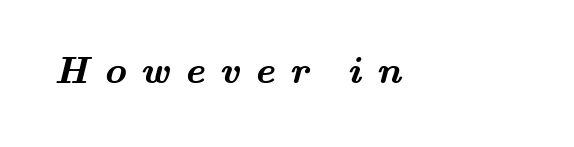
The image shows 38 px semibold, wide serif type; set left-aligned, unusually wide letter spacing (+0.39 em), not underlined; medium stroke contrast and a small x-height.
